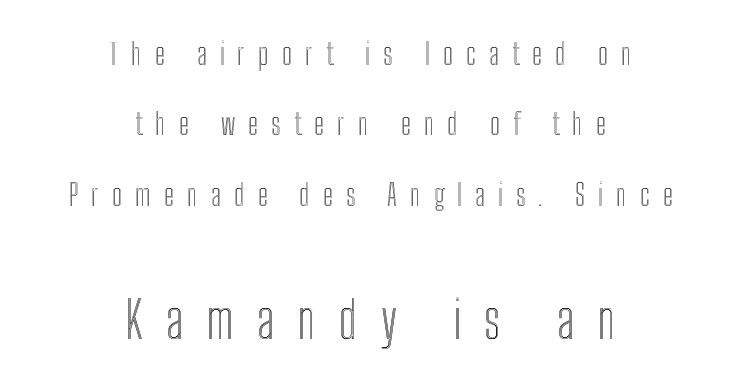
The image shows 51 px condensed type, upright; set centered, loose line spacing (2.43x), unusually wide letter spacing (+0.45 em), not underlined; the second (bottom) block is 1.76x larger; a medium x-height.
